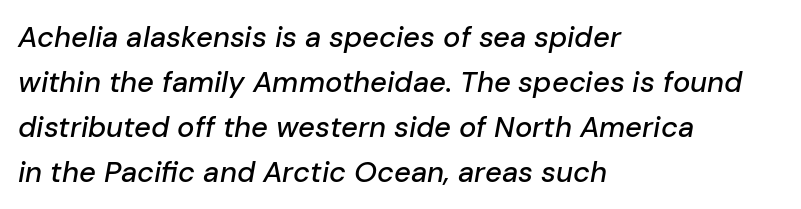
Plain, unruled lines of type. The typography opts for an oblique posture over an upright one. This block has exactly the height ordinary leading produces. Do the characters align in a grid? No, the font is proportional. The lines are quadded left.
